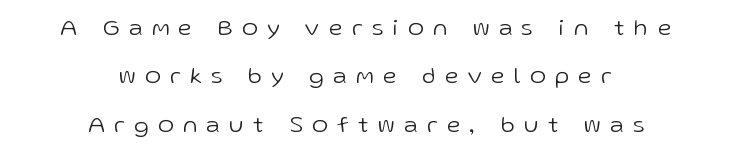
Q: Is the text bold? A: No.
Q: Is the text italic (slanted)? A: No, it is upright.
Q: Is the text underlined? A: No.
Q: How is the paragraph aligned? A: Centered.
Q: Is the spacing between letters normal or unusually wide? A: Unusually wide.
Q: Is the spacing between lines tight, normal or loose? A: Loose.
